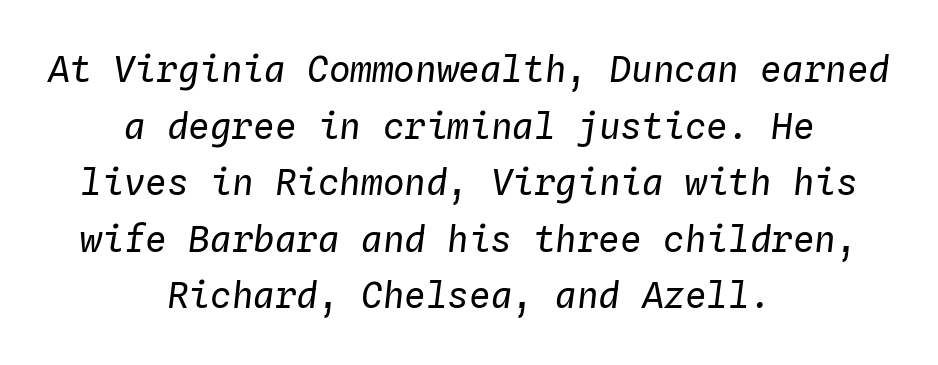
Q: Is the text bold? A: No.
Q: Is the text italic (slanted)? A: Yes, it leans right by about 4 degrees.
Q: Is the text underlined? A: No.
Q: How is the paragraph aligned? A: Centered.
Q: Is the spacing between letters normal or unusually wide? A: Normal.
Q: Is the spacing between lines tight, normal or loose? A: Normal.
Q: Width (condensed, normal, or wide)? A: Normal.
Q: Stroke contrast? A: Low.
Q: x-height? A: Medium.
Q: Monospaced? A: Yes.
